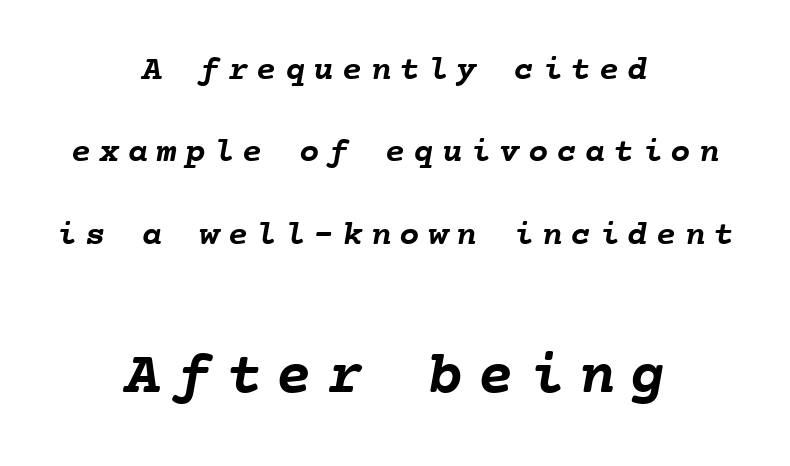
Q: Is the text bold? A: Yes.
Q: Is the text underlined? A: No.
Q: How is the paragraph aligned? A: Centered.
Q: Is the spacing between letters normal or unusually wide? A: Unusually wide.
Q: Is the spacing between lines tight, normal or loose? A: Loose.
Q: Which block of text is set in a larger size, the first (top) or the second (bottom)? A: The second (bottom) one.
Q: Width (condensed, normal, or wide)? A: Normal.
Q: Stroke contrast? A: Low.
Q: x-height? A: Medium.
Q: Monospaced? A: Yes.
